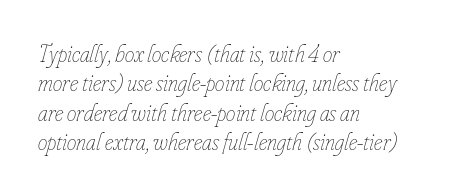
Q: Is the text bold? A: No.
Q: Is the text italic (slanted)? A: Yes, it leans right by about 16 degrees.
Q: Is the text underlined? A: No.
Q: How is the paragraph aligned? A: Left-aligned.
Q: Is the spacing between letters normal or unusually wide? A: Normal.
